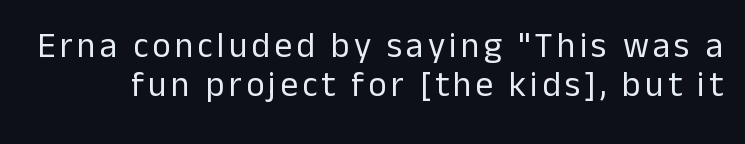
{"serif": "no", "italic": "no", "bold": "no", "weight": "regular", "width": "normal", "stroke_contrast": "low", "x_height": "medium", "monospaced": "no", "underline": "no", "line_spacing": "tight", "line_spacing_ratio": 1.12, "glyph_px": 35}
